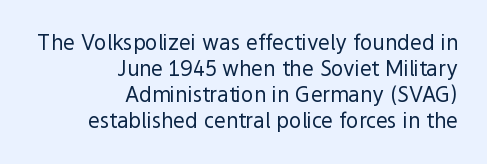
Compared with a typical body face, this is equally light or lighter still. Which margin do the lines hug? The right one — the left edge is uneven. The specimen reads as upright at a glance. Standard letterfit; no display-style spreading of the glyphs. Has an underline been added? It has not.
